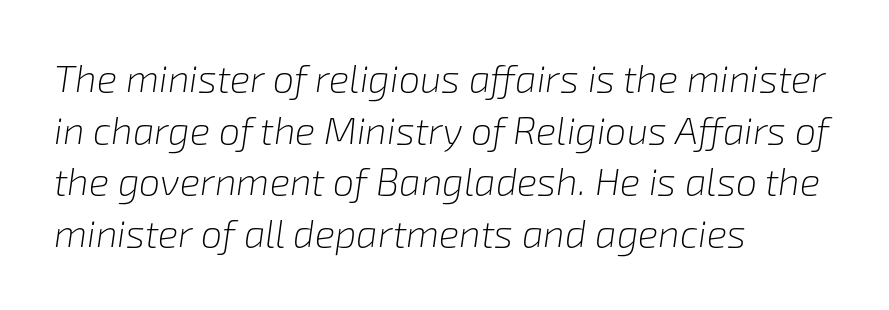
The image shows 38 px light type, italic (leaning right); set left-aligned, normal line spacing (1.36x), normal letter spacing, not underlined; low stroke contrast and a medium x-height.
